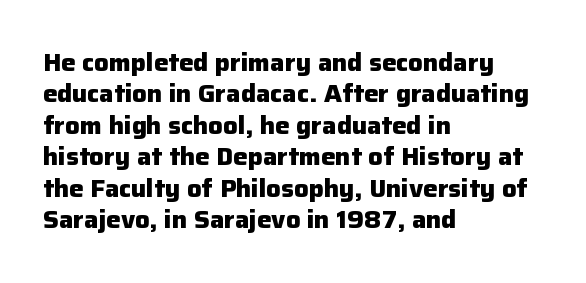
{"italic": "no", "bold": "yes", "underline": "no", "align": "left", "line_spacing": "normal", "line_spacing_ratio": 1.31, "letter_spacing": "normal", "letter_spacing_em": 0.0, "glyph_px": 24}
